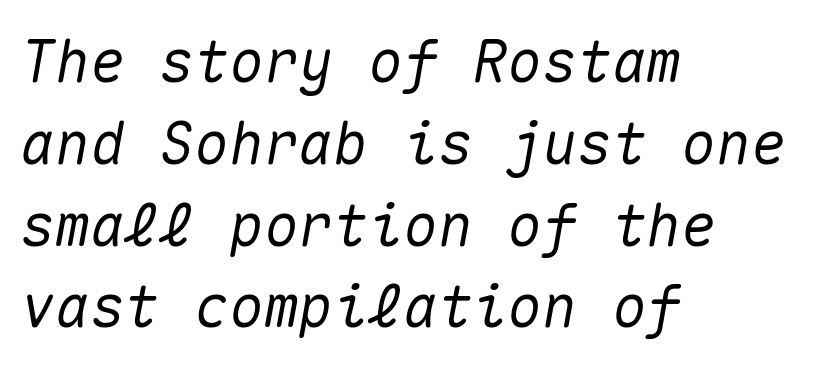
{"italic": "yes", "lean": "right", "slant_degrees": 10, "width": "normal", "stroke_contrast": "medium", "x_height": "medium", "monospaced": "yes", "underline": "no", "align": "left", "line_spacing": "normal", "line_spacing_ratio": 1.41, "letter_spacing": "normal", "letter_spacing_em": 0.0, "glyph_px": 58}
